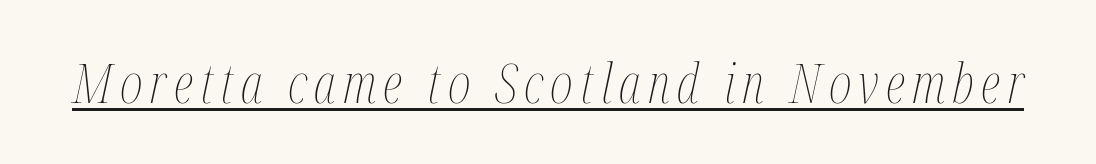
The image shows 55 px thin, condensed type, italic (leaning right); set underlined; medium stroke contrast and a medium x-height.
